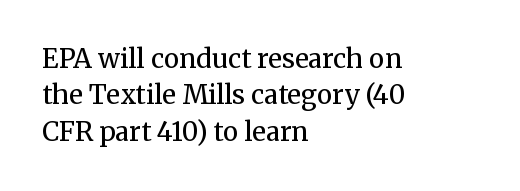
The image shows 26 px text type, upright; set left-aligned, normal line spacing (1.4x), normal letter spacing, not underlined.
